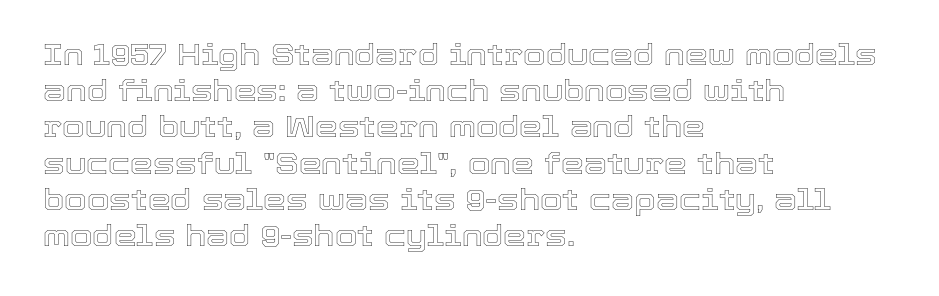
{"italic": "no", "width": "normal", "x_height": "medium", "monospaced": "no", "underline": "no", "align": "left", "line_spacing": "normal", "line_spacing_ratio": 1.25, "letter_spacing": "normal", "letter_spacing_em": 0.0, "glyph_px": 29}
